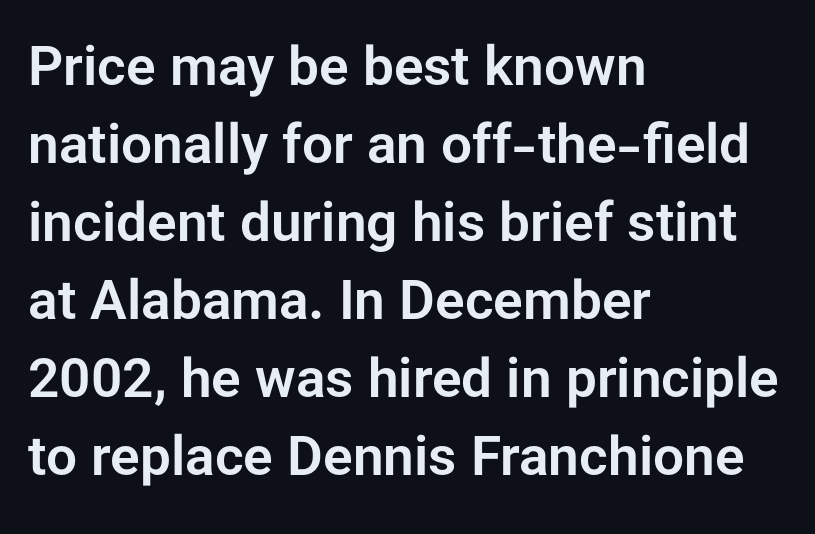
The face used here is a sans, in the tradition of grotesques and geometrics. A typesetter would call this proportional, since set widths differ per character. It's the straight-up-and-down kind of type. Anything drawn beneath the words? Only blank space.
